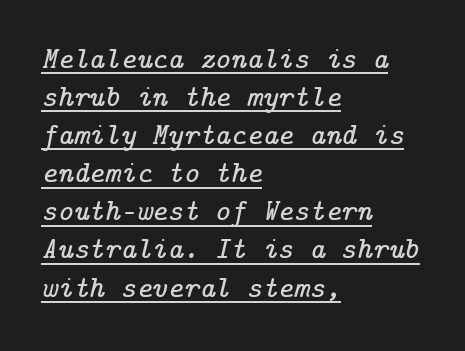
{"serif": "yes", "italic": "yes", "lean": "right", "slant_degrees": 14, "width": "normal", "stroke_contrast": "low", "x_height": "medium", "underline": "yes", "align": "left", "line_spacing": "normal", "line_spacing_ratio": 1.27, "letter_spacing": "normal", "letter_spacing_em": 0.0, "glyph_px": 30}
